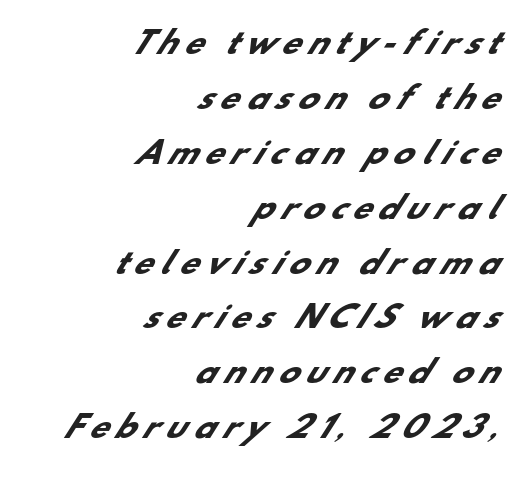
Typographically, this falls in the sans-serif category. The face used here is proportionally spaced, like ordinary book or web type. The passage shown is not underscored anywhere. The face used here has the dense, thick strokes of a bold.
